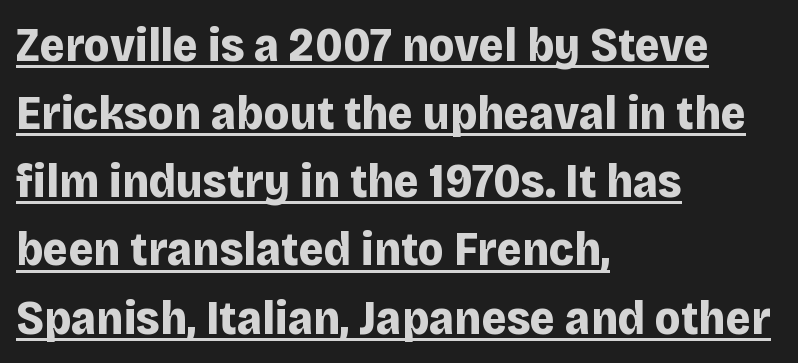
{"serif": "no", "italic": "no", "bold": "yes", "weight": "bold", "width": "normal", "stroke_contrast": "low", "x_height": "large", "monospaced": "no", "underline": "yes", "align": "left", "line_spacing": "normal", "line_spacing_ratio": 1.42, "letter_spacing": "normal", "letter_spacing_em": 0.0, "glyph_px": 48}
